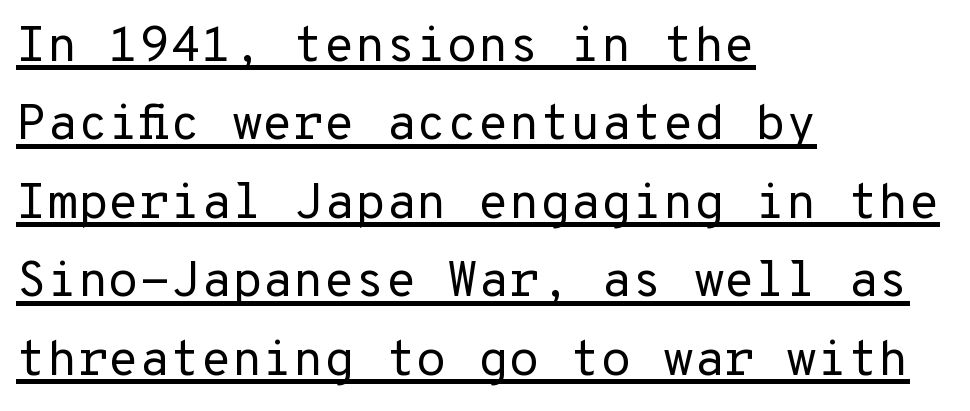
Q: Is the text bold? A: No.
Q: Is the text italic (slanted)? A: No, it is upright.
Q: Is the typeface a serif or a sans-serif typeface? A: Sans-serif.
Q: Is the text underlined? A: Yes.
Q: How is the paragraph aligned? A: Left-aligned.
Q: Is the spacing between letters normal or unusually wide? A: Normal.
Q: Is the spacing between lines tight, normal or loose? A: Normal.
Q: Width (condensed, normal, or wide)? A: Normal.
Q: Stroke contrast? A: Low.
Q: x-height? A: Medium.
